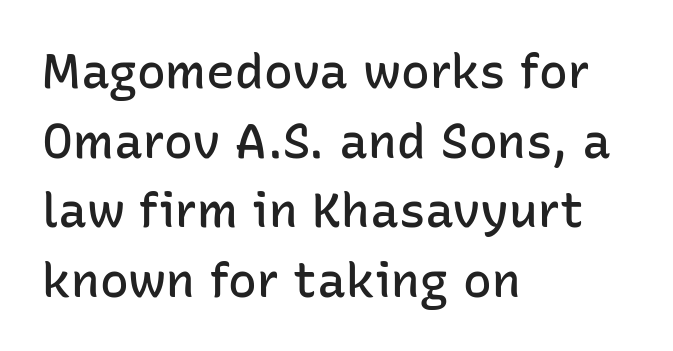
{"serif": "no", "italic": "no", "bold": "semi", "weight": "semibold", "width": "normal", "stroke_contrast": "low", "x_height": "medium", "monospaced": "no", "underline": "no", "align": "left", "line_spacing": "normal", "line_spacing_ratio": 1.45, "letter_spacing": "normal", "letter_spacing_em": 0.0, "glyph_px": 48}
